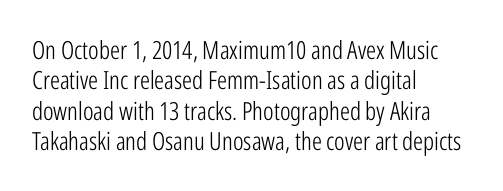
The image shows 25 px text type, upright; set left-aligned, line spacing 1.22x, normal letter spacing, not underlined.
